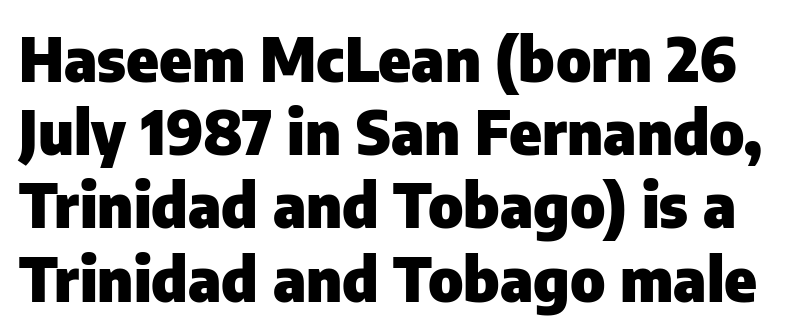
A bare baseline throughout the passage. Glyph-to-glyph distance matches everyday printed text. Posture: straight, roman, zero tilt. Serif or sans? Sans — the stroke terminals are bare. A dark, heavy texture on the line: the type is bold.
